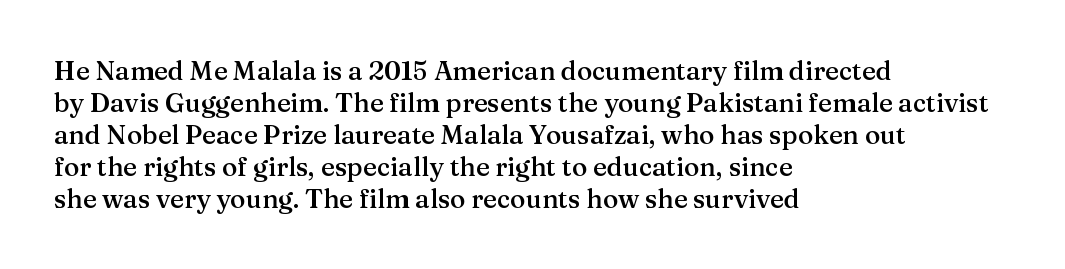
Q: Is the text bold? A: Semi-bold.
Q: Is the text italic (slanted)? A: No, it is upright.
Q: Is the text underlined? A: No.
Q: How is the paragraph aligned? A: Left-aligned.
Q: Is the spacing between letters normal or unusually wide? A: Normal.
